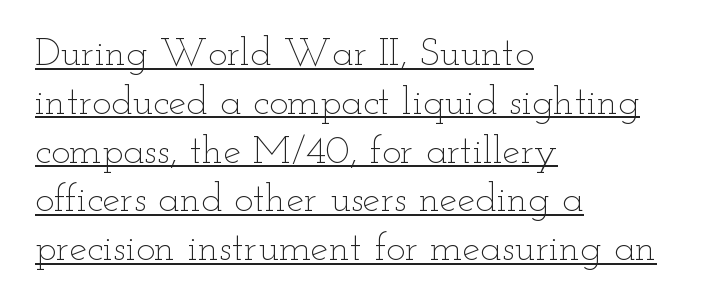
The setting favours the left margin, as ordinary paragraphs usually do. These lines keep a tight, regular rhythm from letter to letter. The letters stand straight up with perfectly vertical stems. Vertical stems look standard width or narrower in stroke. Each line of the rendering has a horizontal stroke beneath the glyphs. The letters advance in unequal steps, a hallmark of proportional type.
